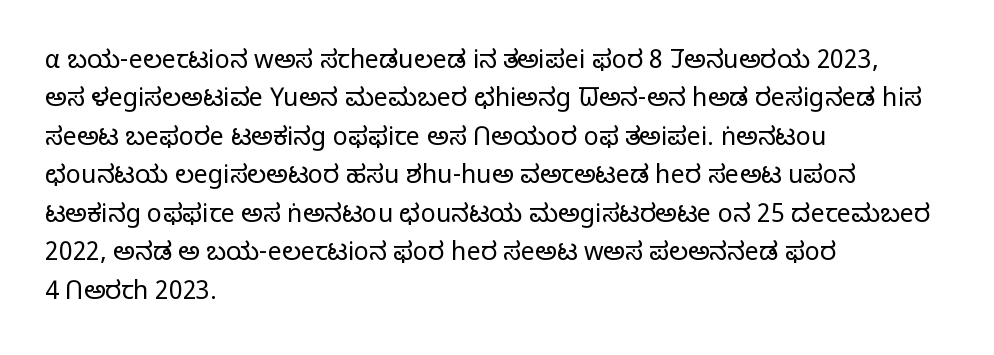
Q: Is the text bold? A: No.
Q: Is the text italic (slanted)? A: No, it is upright.
Q: Is the text underlined? A: No.
Q: How is the paragraph aligned? A: Left-aligned.
Q: Is the spacing between letters normal or unusually wide? A: Normal.
Q: Is the spacing between lines tight, normal or loose? A: Normal.
